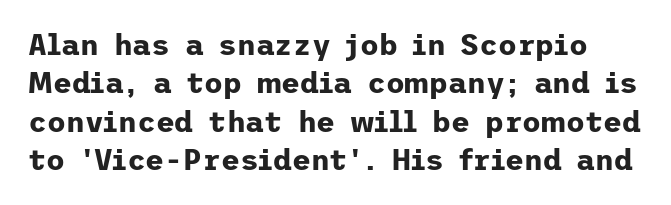
Nope, not italic — everything's standing straight. Tracking here is standard; glyphs follow each other at the usual distance. This sample uses a sans-serif face. The designer left line spacing at the default. Glance below the letters and you will spot only blank space.
